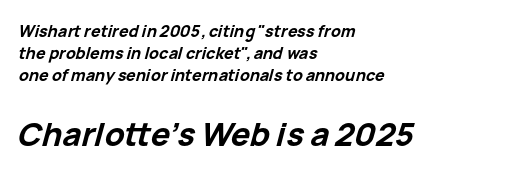
One-word summary of the alignment: left. Every letter is thick-stroked: bold, no question. The lines sit at an ordinary, default distance from one another. No extra tracking has been applied to these lines. When letters slant like this, we call the style italic.
